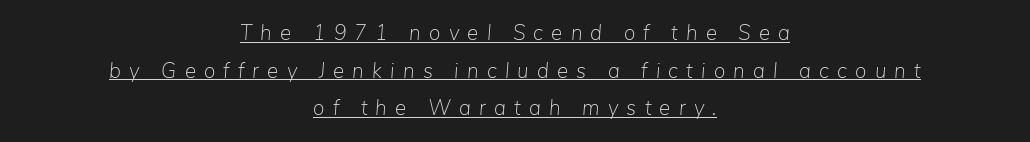
Q: Is the text bold? A: No.
Q: Is the text italic (slanted)? A: Yes, it leans right by about 5 degrees.
Q: Is the text underlined? A: Yes.
Q: How is the paragraph aligned? A: Centered.
Q: Is the spacing between letters normal or unusually wide? A: Unusually wide.
